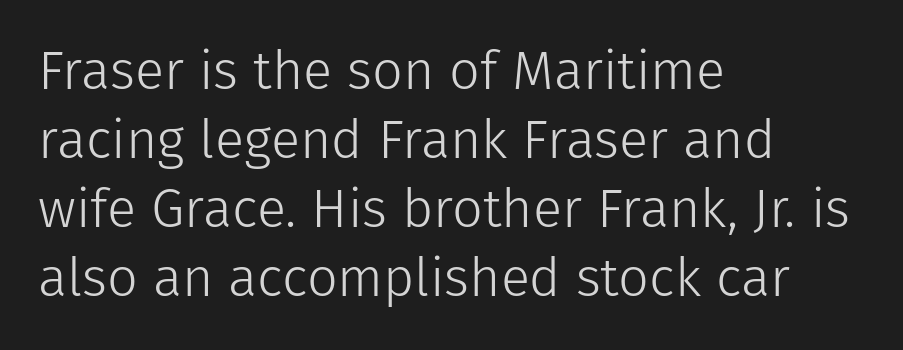
{"serif": "no", "italic": "no", "bold": "no", "weight": "light", "width": "normal", "stroke_contrast": "low", "x_height": "medium", "monospaced": "no", "underline": "no", "align": "left", "line_spacing": "normal", "line_spacing_ratio": 1.28, "letter_spacing": "normal", "letter_spacing_em": 0.0, "glyph_px": 54}
